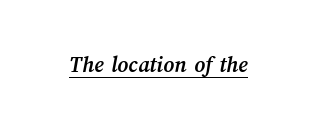
In designer terms, the underline attribute is active on this setting. Observe the ordinary spacing: letters are neighbours, not strangers. Weight: bold.
